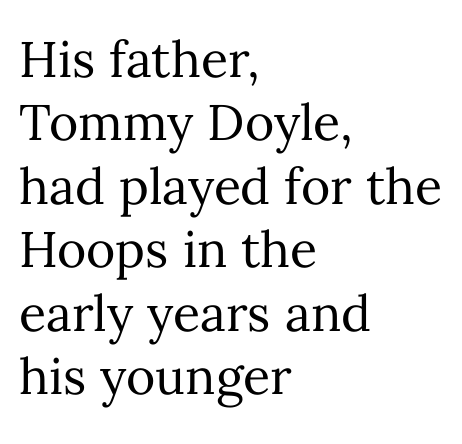
Beneath every word, the page is bare. Weight: regular or lighter. Characters follow at the spacing the type designer built in. Each line starts at the same left margin while the right side varies.
